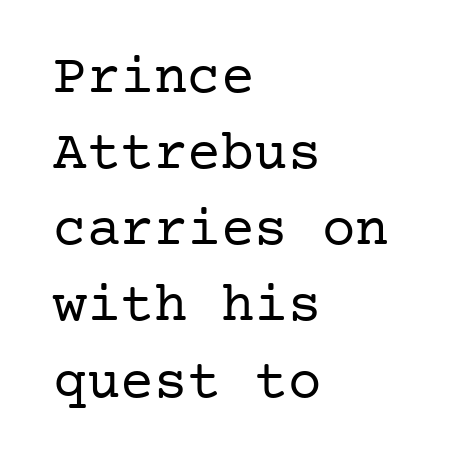
The specimen reads as upright at a glance. A typesetter would call this leading conventional body-copy spacing. Typeset ragged right — the left edge is the straight one. No chunkiness to these letters — they're not bold. I'd call this a serif setting — the letters wear small feet. There is no visible air inserted between adjacent glyphs.
